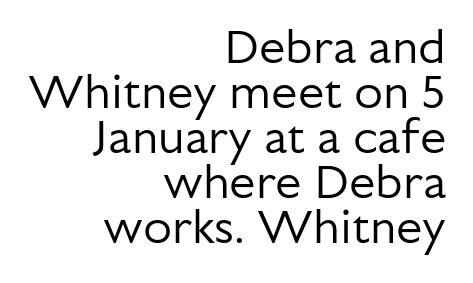
The image shows 47 px regular-weight sans-serif type, upright; set right-aligned, tight line spacing (0.96x), normal letter spacing, not underlined; low stroke contrast and a medium x-height.
